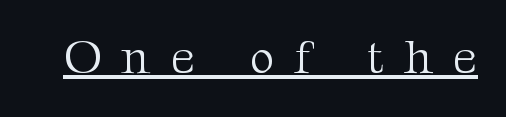
Italic: no, the glyphs are upright roman. Varying glyph widths throughout — classic text-font behaviour. Is the letter spacing exaggerated? Yes — the characters are pushed far apart. Letterform terminals end in serifs throughout the passage. Glance below the letters and you will spot a drawn line.
